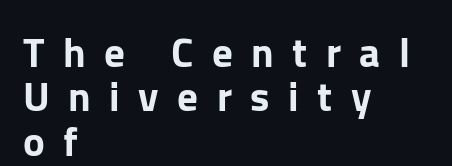
Q: Is the text italic (slanted)? A: No, it is upright.
Q: Is the typeface a serif or a sans-serif typeface? A: Sans-serif.
Q: Is the text underlined? A: No.
Q: How is the paragraph aligned? A: Left-aligned.
Q: Is the spacing between letters normal or unusually wide? A: Unusually wide.
Q: Is the spacing between lines tight, normal or loose? A: Tight.
Q: Width (condensed, normal, or wide)? A: Normal.
Q: Stroke contrast? A: Low.
Q: x-height? A: Medium.
Q: Monospaced? A: No.
